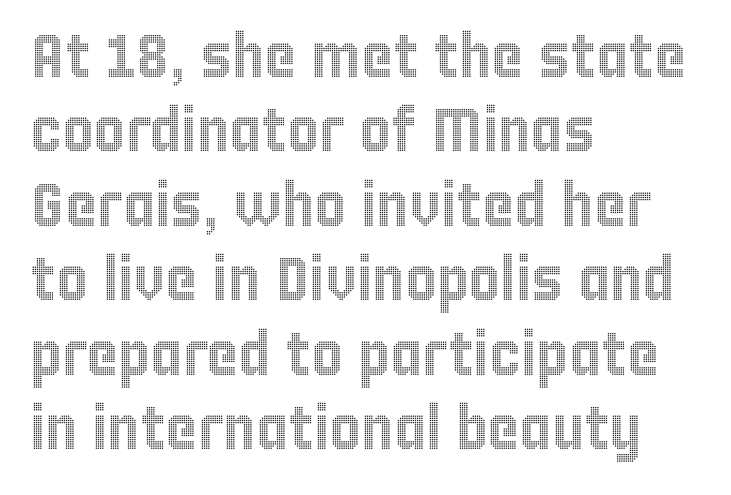
Reading down the block, your eye returns to a fixed left position each line. The specimen omits any rule beneath the text block's lines. Is there any slant? The stems are plumb. Does extra space separate the letters? No, they use regular spacing. This sample has the flowing, uneven cadence of proportional lettering.
